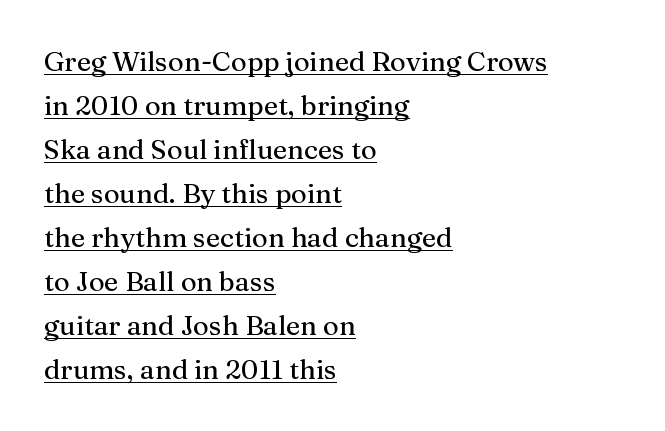
Q: Is the text italic (slanted)? A: No, it is upright.
Q: Is the text underlined? A: Yes.
Q: How is the paragraph aligned? A: Left-aligned.
Q: Is the spacing between letters normal or unusually wide? A: Normal.
Q: Is the spacing between lines tight, normal or loose? A: Normal.
